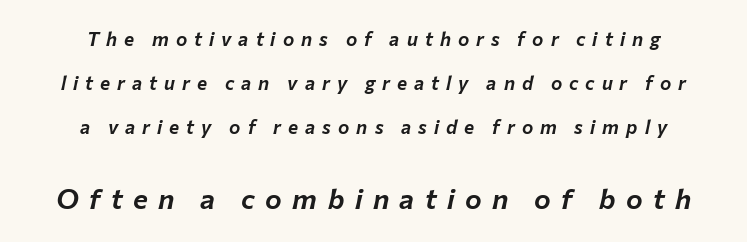
Words float on clear page, feet unadorned. Think of a printed novel: that variable character pitch is what you see here. The rendering enlarges the type as you move from the upper chunk to the lower. A typesetter would call this leading open, well beyond the default.
